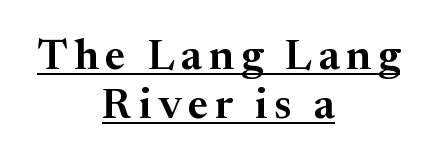
{"serif": "yes", "italic": "no", "width": "normal", "stroke_contrast": "medium", "x_height": "medium", "monospaced": "no", "underline": "yes", "align": "center", "line_spacing": "tight", "line_spacing_ratio": 1.13, "glyph_px": 43}
